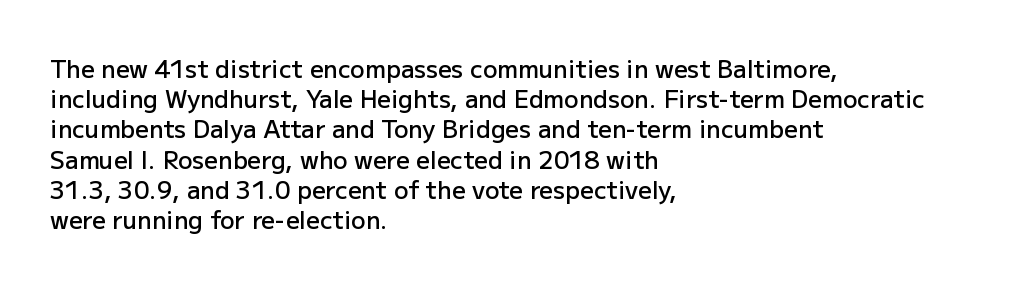
{"italic": "no", "bold": "semi", "underline": "no", "align": "left", "line_spacing": "normal", "line_spacing_ratio": 1.26, "letter_spacing": "normal", "letter_spacing_em": 0.0, "glyph_px": 24}
